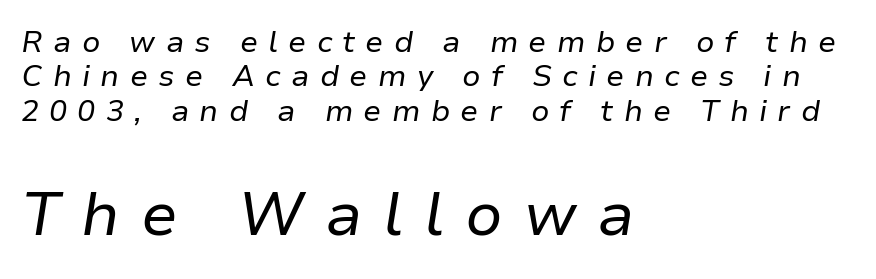
The image shows 61 px regular-weight type, italic (leaning right); set left-aligned, tight line spacing (1.15x), unusually wide letter spacing (+0.34 em), not underlined; the second (bottom) block is 2.03x larger; low stroke contrast and a medium x-height.
